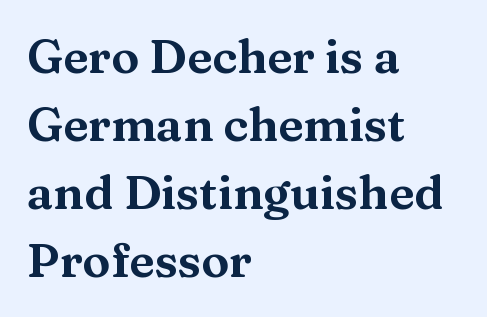
The glyphs in this specimen are seriffed. Posture: straight, roman, zero tilt. In CSS terms this would be text-align: left. What stands out about the letter spacing? Nothing — it is the standard amount. The specimen omits any rule beneath the text block's lines.
